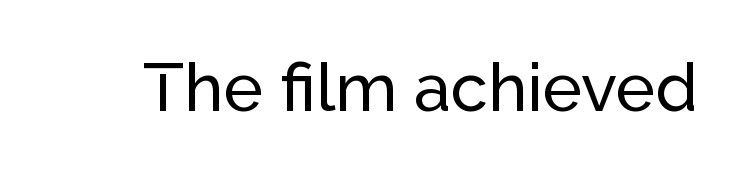
The image shows 67 px sans-serif type, upright; set normal letter spacing, not underlined; low stroke contrast and a medium x-height.
